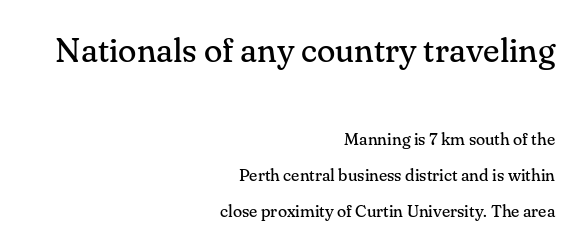
{"serif": "yes", "italic": "no", "bold": "no", "weight": "regular", "width": "normal", "stroke_contrast": "medium", "x_height": "small", "monospaced": "no", "underline": "no", "align": "right", "line_spacing": "loose", "line_spacing_ratio": 2.13, "letter_spacing": "normal", "letter_spacing_em": 0.0, "larger_block": "first", "size_ratio": 2.0, "glyph_px": 34}
